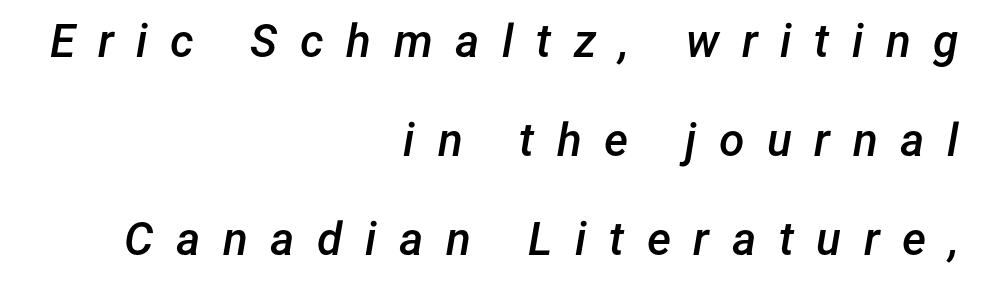
{"italic": "yes", "lean": "right", "slant_degrees": 12, "bold": "semi", "weight": "semibold", "width": "normal", "stroke_contrast": "low", "x_height": "medium", "monospaced": "no", "underline": "no", "align": "right", "line_spacing": "loose", "line_spacing_ratio": 2.15, "letter_spacing": "wide", "letter_spacing_em": 0.49, "glyph_px": 46}
